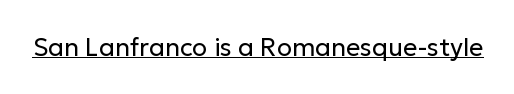
Q: Is the text bold? A: No.
Q: Is the text italic (slanted)? A: No, it is upright.
Q: Is the text underlined? A: Yes.
Q: Is the spacing between letters normal or unusually wide? A: Normal.
